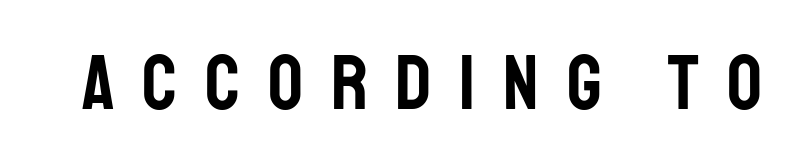
{"serif": "no", "italic": "no", "width": "condensed", "stroke_contrast": "low", "x_height": "large", "monospaced": "no", "underline": "no", "letter_spacing": "wide", "letter_spacing_em": 0.36, "glyph_px": 77}
